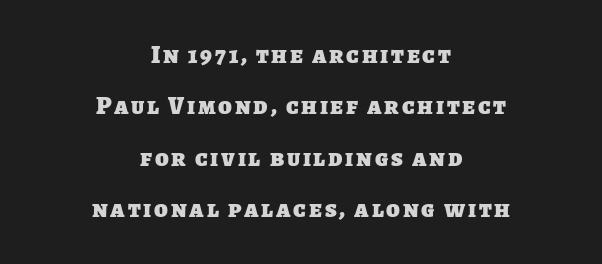
Descender tails drop into unmarked territory. Widely set lines give the paragraph a tall, airy silhouette. I'd describe the lettering as bold — thick and assertive. If you folded the block vertically in half, each line would mirror itself in length.
